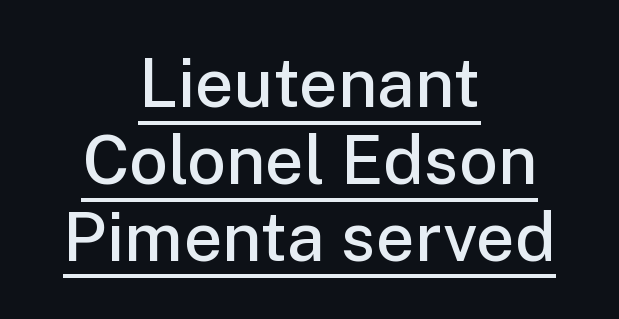
The image shows 68 px semibold sans-serif type, upright; set centered, tight line spacing (1.13x), normal letter spacing, underlined; low stroke contrast and a medium x-height.
